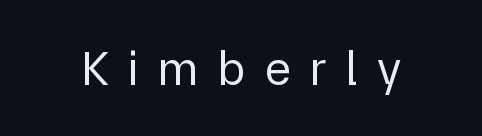
{"serif": "no", "italic": "no", "bold": "no", "weight": "regular", "width": "normal", "stroke_contrast": "low", "x_height": "medium", "monospaced": "no", "underline": "no", "letter_spacing": "wide", "letter_spacing_em": 0.39, "glyph_px": 49}
